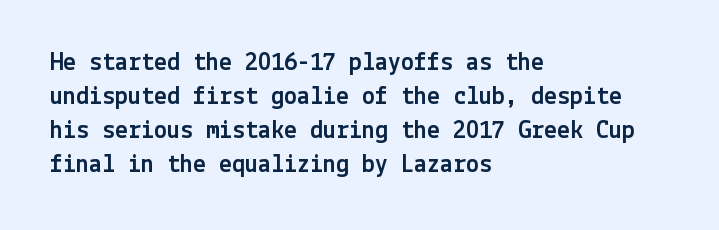
The passage is arranged the way most books set body copy — flush left. This is roman type, the default non-slanted kind. The rows are spaced the way most documents space them. The letterforms sit shoulder to shoulder at normal distance. Honestly, there is no underline to notice here at all.
